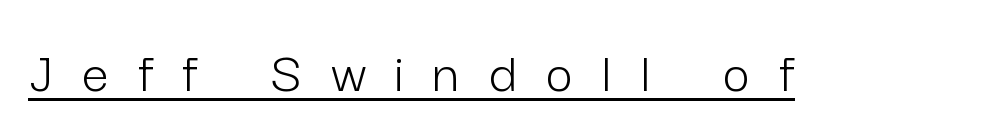
The image shows 59 px light sans-serif type, upright; set unusually wide letter spacing (+0.5 em), underlined; low stroke contrast and a medium x-height.
